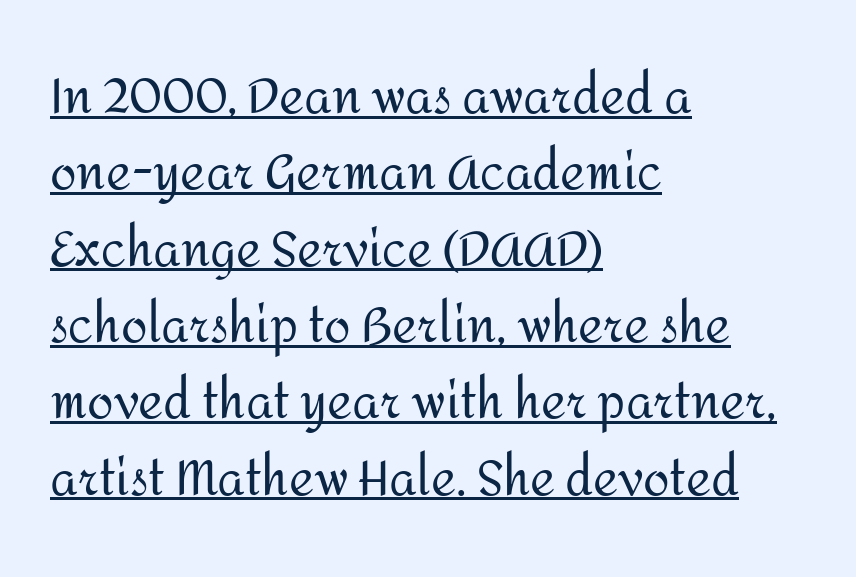
Q: Is the text bold? A: No.
Q: Is the text italic (slanted)? A: No, it is upright.
Q: Is the typeface a serif or a sans-serif typeface? A: Sans-serif.
Q: Is the text underlined? A: Yes.
Q: How is the paragraph aligned? A: Left-aligned.
Q: Is the spacing between letters normal or unusually wide? A: Normal.
Q: Is the spacing between lines tight, normal or loose? A: Normal.
Q: Width (condensed, normal, or wide)? A: Normal.
Q: Stroke contrast? A: Medium.
Q: x-height? A: Medium.
Q: Monospaced? A: No.
